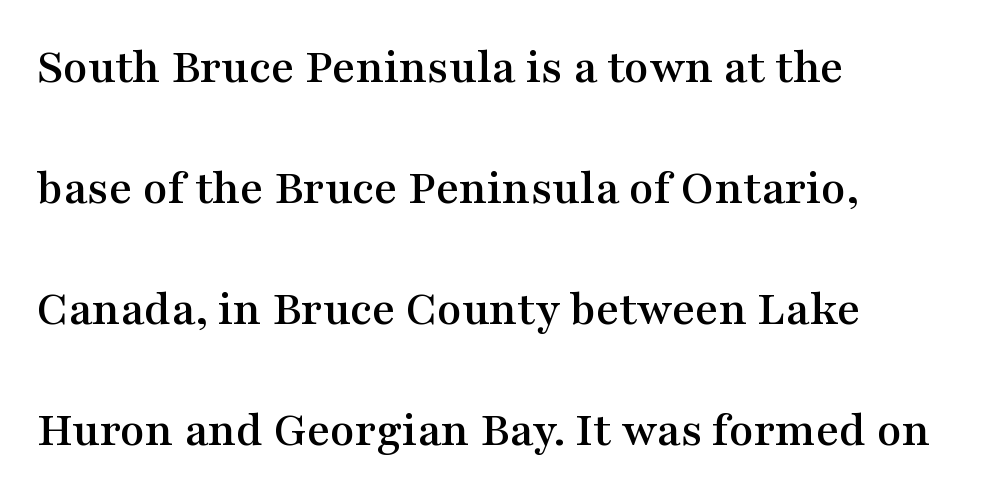
{"serif": "yes", "italic": "no", "width": "wide", "stroke_contrast": "medium", "x_height": "medium", "monospaced": "no", "underline": "no", "align": "left", "line_spacing": "loose", "line_spacing_ratio": 2.42, "letter_spacing": "normal", "letter_spacing_em": 0.0, "glyph_px": 50}
